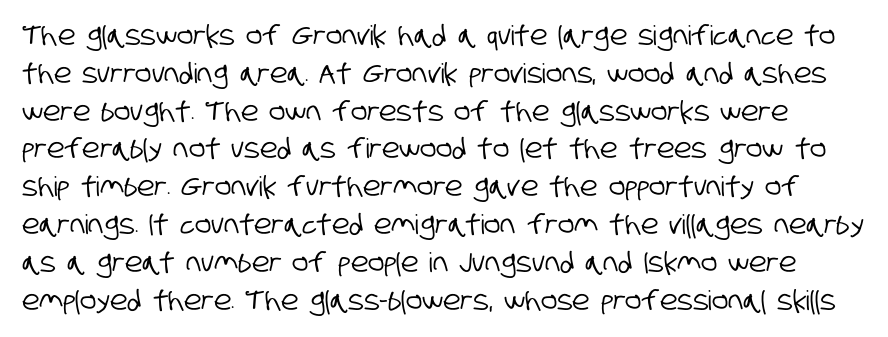
The glyphs are unaccompanied by any horizontal stroke below them. You could call the tracking neutral — neither tight nor loose. The vertical gap from one line to the next is medium.
